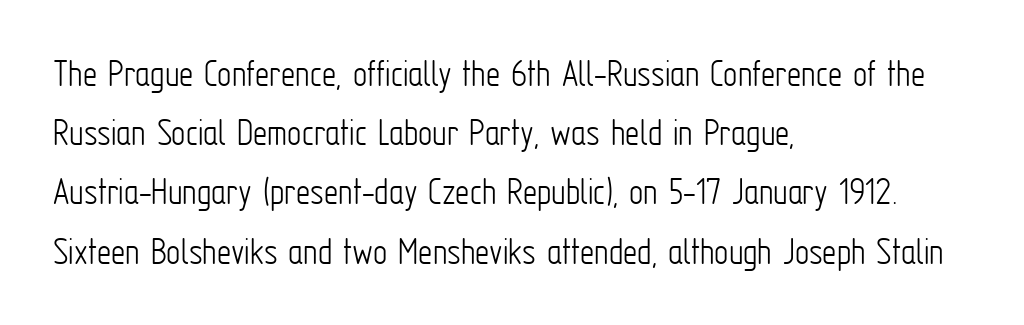
Q: Is the text bold? A: No.
Q: Is the text italic (slanted)? A: No, it is upright.
Q: Is the typeface a serif or a sans-serif typeface? A: Sans-serif.
Q: Is the text underlined? A: No.
Q: How is the paragraph aligned? A: Left-aligned.
Q: Is the spacing between letters normal or unusually wide? A: Normal.
Q: Is the spacing between lines tight, normal or loose? A: Normal.
Q: Width (condensed, normal, or wide)? A: Condensed.
Q: Stroke contrast? A: Low.
Q: x-height? A: Medium.
Q: Monospaced? A: No.
